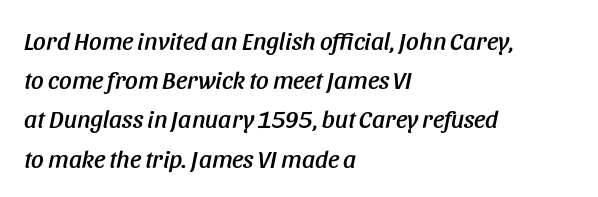
Q: Is the text italic (slanted)? A: Yes, it leans right by about 11 degrees.
Q: Is the text underlined? A: No.
Q: How is the paragraph aligned? A: Left-aligned.
Q: Is the spacing between letters normal or unusually wide? A: Normal.
Q: Is the spacing between lines tight, normal or loose? A: Normal.
